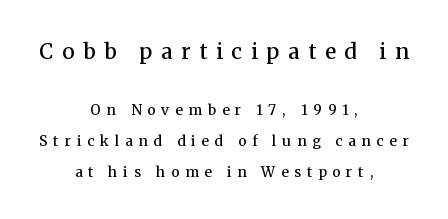
{"italic": "no", "bold": "semi", "underline": "no", "align": "center", "line_spacing": "loose", "line_spacing_ratio": 2.2, "letter_spacing": "wide", "letter_spacing_em": 0.42, "larger_block": "first", "size_ratio": 1.5, "glyph_px": 21}
